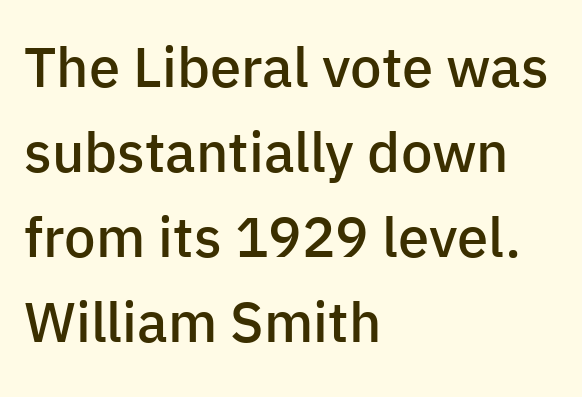
Here the designer chose a conventional face with non-uniform glyph widths. Here the glyphs are tracked normally, forming tight word shapes. Set as a demibold, roughly 600 on the weight scale. The specimen omits any rule beneath the text block's lines. Characters remain perfectly vertical along every line.
